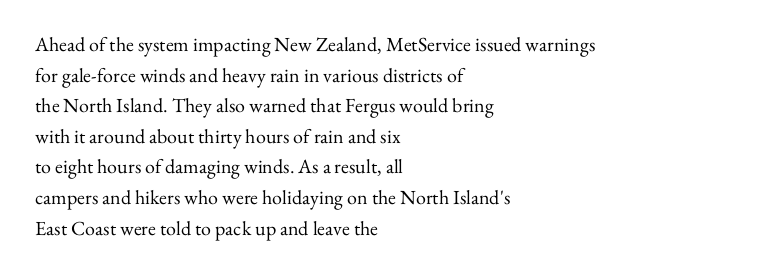
The image shows 20 px text type, upright; set left-aligned, normal line spacing (1.53x), normal letter spacing, not underlined.
